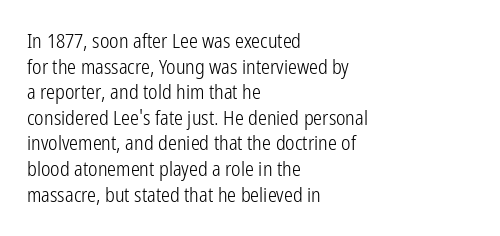
Q: Is the text bold? A: No.
Q: Is the text italic (slanted)? A: No, it is upright.
Q: Is the text underlined? A: No.
Q: How is the paragraph aligned? A: Left-aligned.
Q: Is the spacing between letters normal or unusually wide? A: Normal.
Q: Is the spacing between lines tight, normal or loose? A: Normal.
